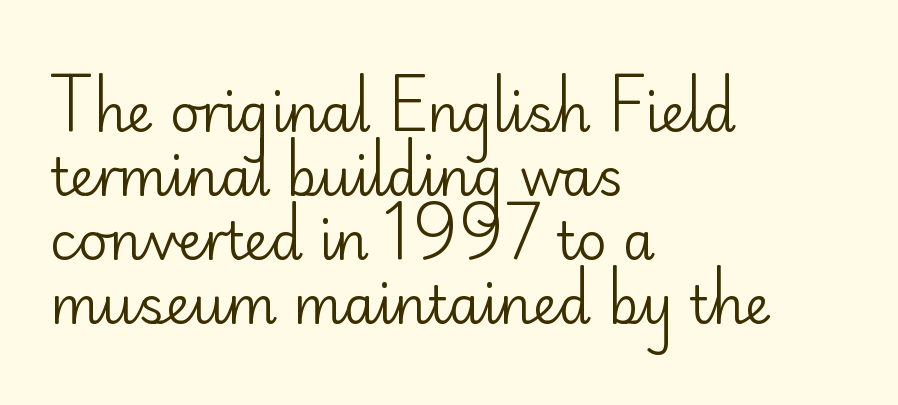
Q: Is the text bold? A: No.
Q: Is the text italic (slanted)? A: No, it is upright.
Q: Is the typeface a serif or a sans-serif typeface? A: Sans-serif.
Q: Is the text underlined? A: No.
Q: How is the paragraph aligned? A: Left-aligned.
Q: Is the spacing between letters normal or unusually wide? A: Normal.
Q: Width (condensed, normal, or wide)? A: Normal.
Q: Stroke contrast? A: Low.
Q: x-height? A: Small.
Q: Monospaced? A: No.
